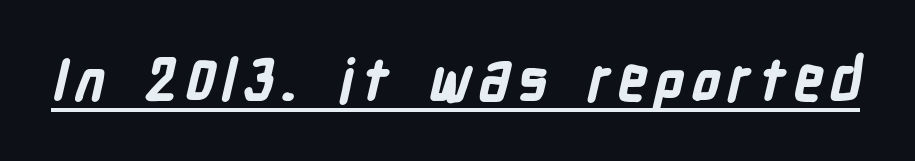
The image shows 58 px bold, condensed sans-serif type; set underlined; low stroke contrast and a medium x-height.
